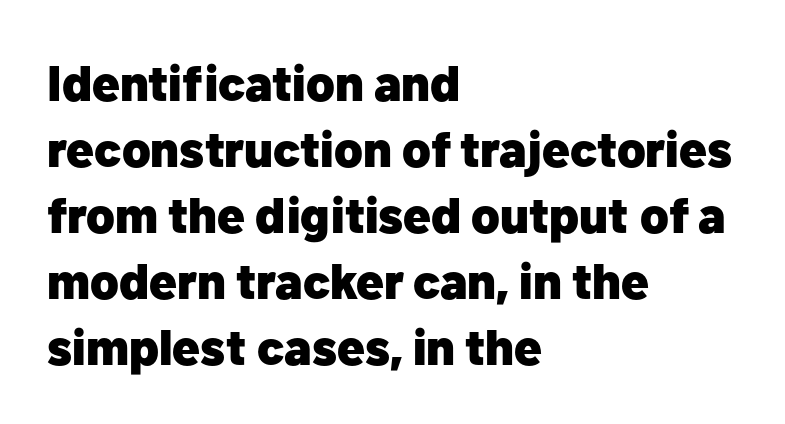
{"serif": "no", "italic": "no", "bold": "yes", "weight": "heavy", "width": "normal", "stroke_contrast": "low", "x_height": "medium", "monospaced": "no", "underline": "no", "align": "left", "line_spacing": "normal", "line_spacing_ratio": 1.32, "letter_spacing": "normal", "letter_spacing_em": 0.0, "glyph_px": 50}
